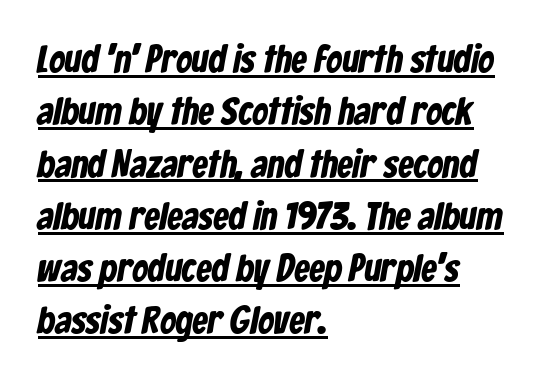
The image shows 39 px bold, condensed sans-serif type; set left-aligned, normal line spacing (1.34x), normal letter spacing, underlined; low stroke contrast and a medium x-height.
